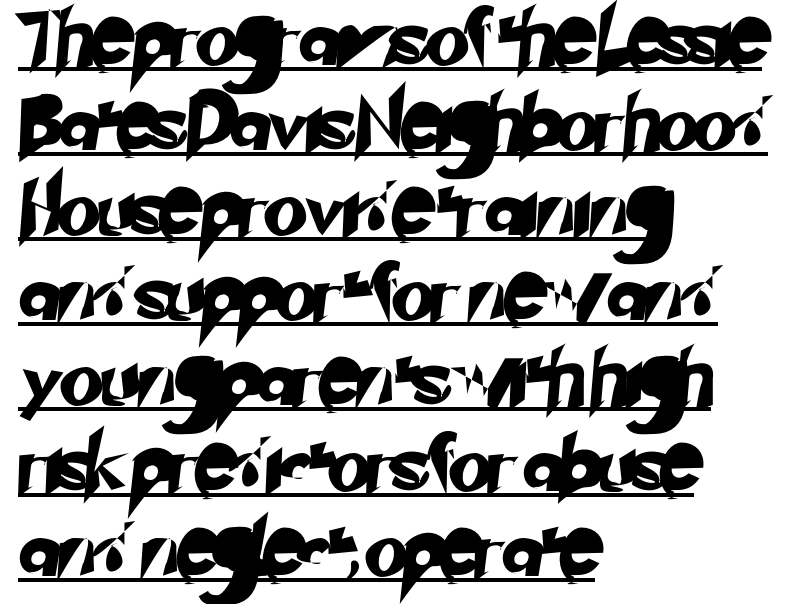
Note: no serifs on the glyphs. Rows of type keep a routine distance in the vertical direction. Underlining? Definitely there. The rendering uses natural spacing where letterforms have individual widths.
